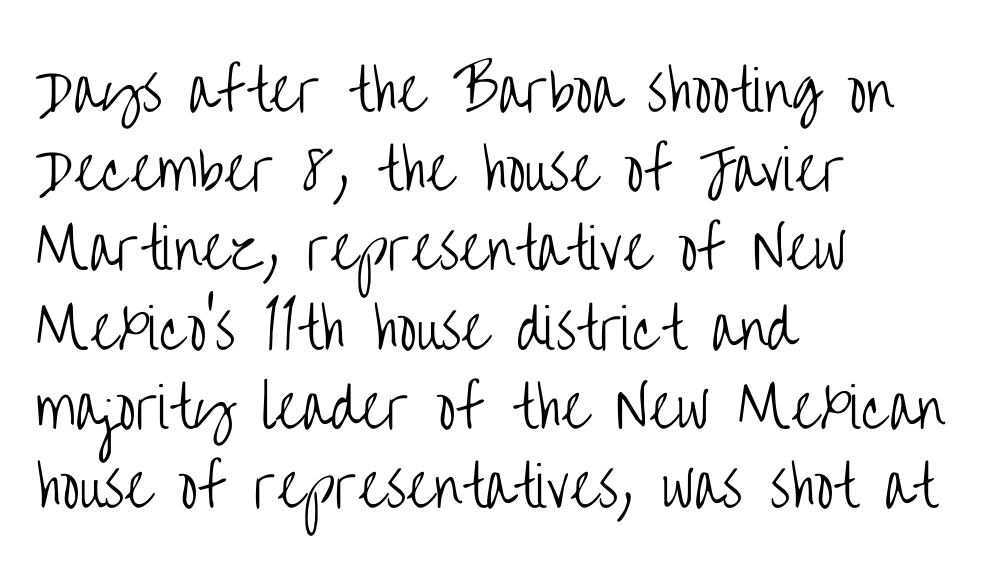
Counters stay open thanks to moderate or lighter strokes. Casual observation: everything's shoved over to the left. A typesetter would call this proportional, since set widths differ per character. No word sits above an underline. Observe the absence of serifs on each vertical stroke in this sample.
